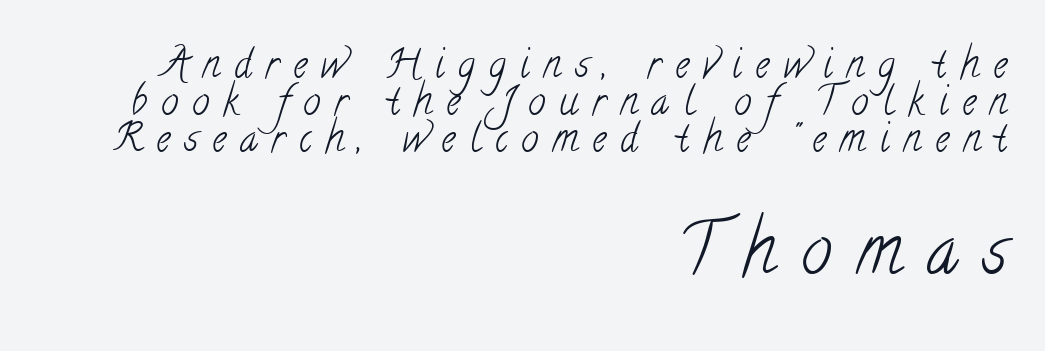
{"bold": "no", "weight": "light", "width": "condensed", "stroke_contrast": "low", "x_height": "small", "monospaced": "no", "underline": "no", "align": "right", "line_spacing": "tight", "line_spacing_ratio": 0.95, "letter_spacing": "wide", "letter_spacing_em": 0.36, "larger_block": "second", "size_ratio": 1.77, "glyph_px": 69}
